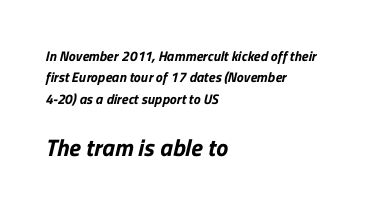
{"underline": "no", "align": "left", "line_spacing": "normal", "line_spacing_ratio": 1.53, "letter_spacing": "normal", "letter_spacing_em": 0.0, "larger_block": "second", "size_ratio": 1.71, "glyph_px": 24}
